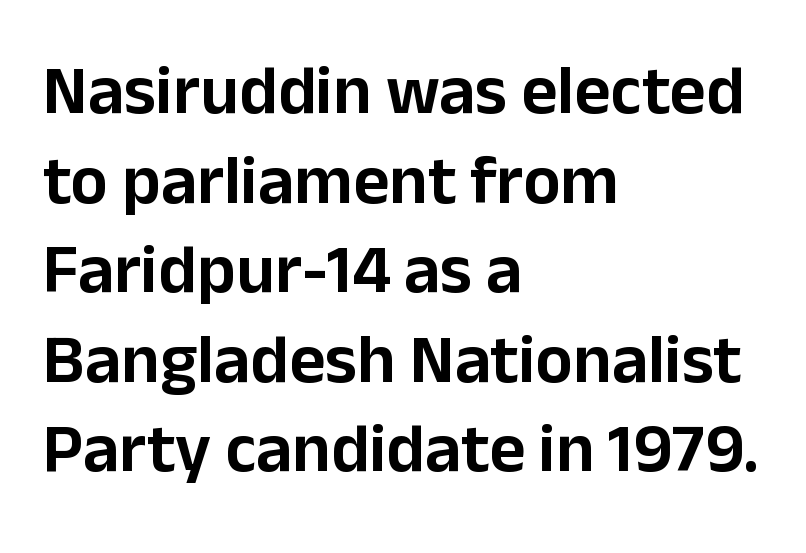
{"serif": "no", "italic": "no", "width": "normal", "stroke_contrast": "low", "x_height": "medium", "monospaced": "no", "underline": "no", "align": "left", "line_spacing": "normal", "line_spacing_ratio": 1.28, "letter_spacing": "normal", "letter_spacing_em": 0.0, "glyph_px": 70}
